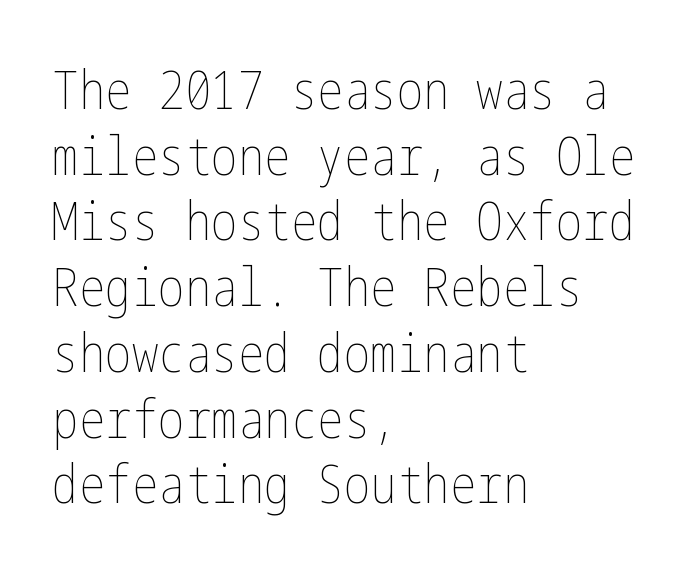
{"italic": "no", "bold": "no", "weight": "thin", "width": "condensed", "stroke_contrast": "low", "x_height": "medium", "underline": "no", "align": "left", "line_spacing_ratio": 1.24, "letter_spacing": "normal", "letter_spacing_em": 0.0, "glyph_px": 53}
